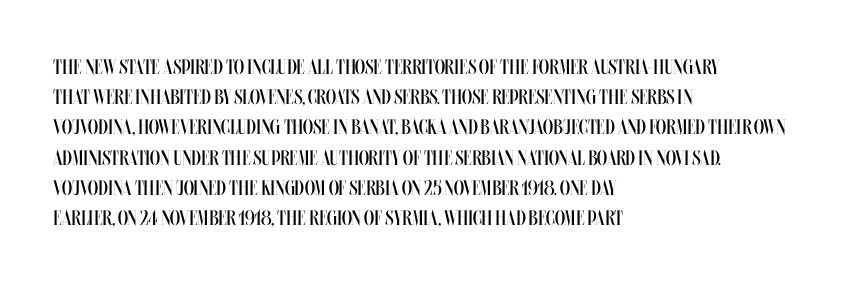
The image shows 21 px text type, upright; set left-aligned, normal line spacing (1.44x), normal letter spacing, not underlined.
